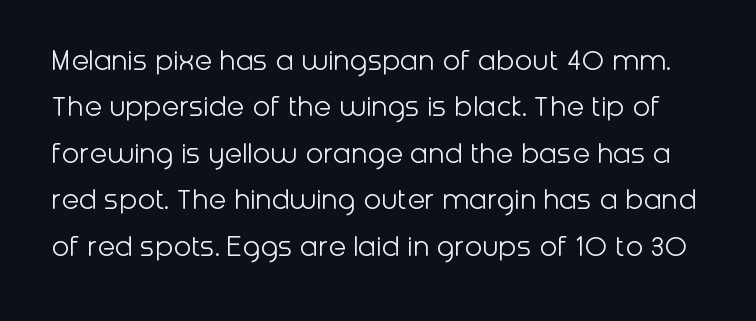
Q: Is the text bold? A: No.
Q: Is the text italic (slanted)? A: No, it is upright.
Q: Is the typeface a serif or a sans-serif typeface? A: Sans-serif.
Q: Is the text underlined? A: No.
Q: Is the spacing between letters normal or unusually wide? A: Normal.
Q: Is the spacing between lines tight, normal or loose? A: Normal.
Q: Width (condensed, normal, or wide)? A: Normal.
Q: Stroke contrast? A: Low.
Q: x-height? A: Medium.
Q: Monospaced? A: No.
